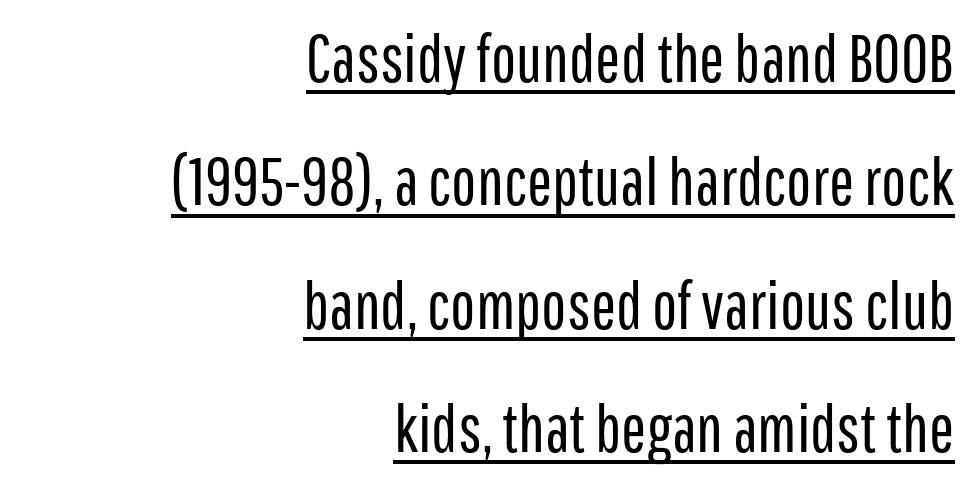
Q: Is the text bold? A: No.
Q: Is the text italic (slanted)? A: No, it is upright.
Q: Is the typeface a serif or a sans-serif typeface? A: Sans-serif.
Q: Is the text underlined? A: Yes.
Q: How is the paragraph aligned? A: Right-aligned.
Q: Is the spacing between letters normal or unusually wide? A: Normal.
Q: Width (condensed, normal, or wide)? A: Condensed.
Q: Stroke contrast? A: Low.
Q: x-height? A: Medium.
Q: Monospaced? A: No.
